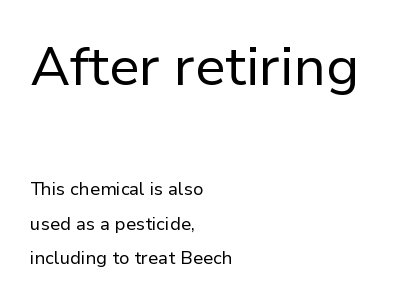
The image shows 54 px regular-weight sans-serif type, upright; set left-aligned, loose line spacing (1.91x), normal letter spacing, not underlined; the first (top) block is 3.0x larger; low stroke contrast and a medium x-height.
